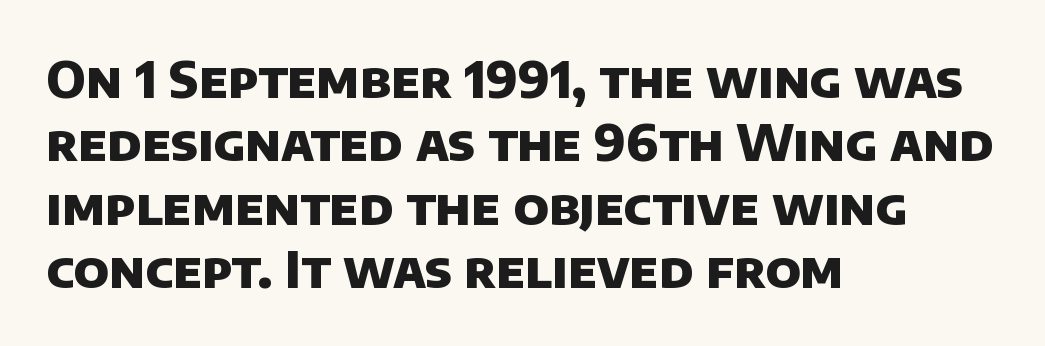
{"serif": "no", "bold": "yes", "weight": "heavy", "width": "normal", "stroke_contrast": "low", "x_height": "large", "monospaced": "no", "underline": "no", "align": "left", "line_spacing": "normal", "line_spacing_ratio": 1.27, "letter_spacing": "normal", "letter_spacing_em": 0.0, "glyph_px": 50}
